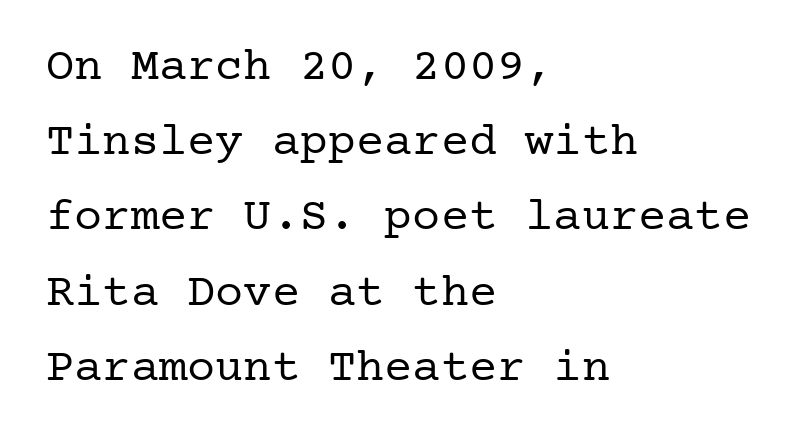
This sample uses plain, unmodified letter spacing. Short and long lines alike share a common starting point at left. This is serif lettering, the kind often seen in printed books. Tall strokes in this sample are plumb rather than angled. A typesetter would call this leading conventional body-copy spacing.
